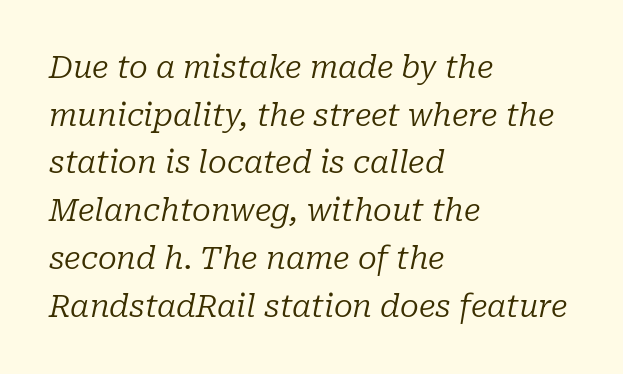
Q: Is the text bold? A: No.
Q: Is the text italic (slanted)? A: Yes, it leans right by about 10 degrees.
Q: Is the typeface a serif or a sans-serif typeface? A: Serif.
Q: Is the text underlined? A: No.
Q: How is the paragraph aligned? A: Left-aligned.
Q: Is the spacing between letters normal or unusually wide? A: Normal.
Q: Is the spacing between lines tight, normal or loose? A: Normal.
Q: Width (condensed, normal, or wide)? A: Normal.
Q: Stroke contrast? A: Low.
Q: x-height? A: Medium.
Q: Monospaced? A: No.
